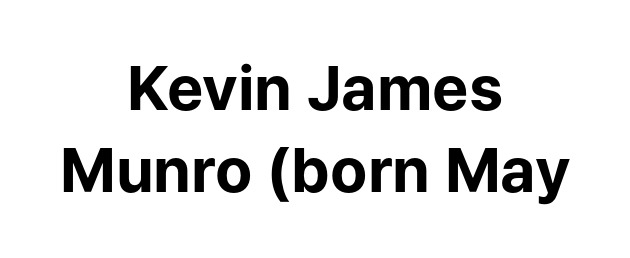
Every row of glyphs is offset so its center matches the block's center. Note the varied advance widths — an 'i' is clearly narrower than an 'm'. Each row of text sits above clean, open space. Type style note: lacks serifs.
